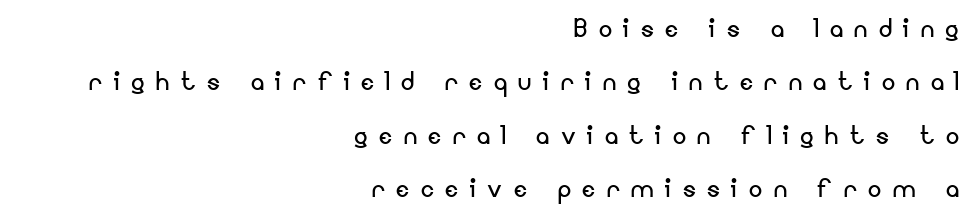
Clear beneath every line of the passage. Spacing between characters has been opened up far beyond the box default. Note the varied advance widths — an 'i' is clearly narrower than an 'm'. The axis of the letterforms is exactly vertical.
